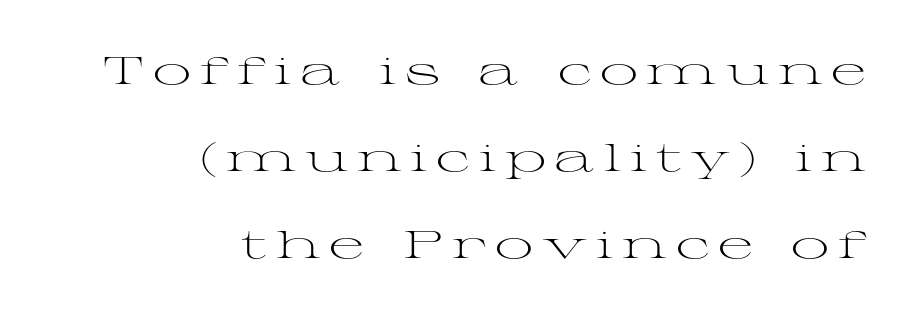
Q: Is the text bold? A: No.
Q: Is the text italic (slanted)? A: No, it is upright.
Q: Is the typeface a serif or a sans-serif typeface? A: Serif.
Q: Is the text underlined? A: No.
Q: How is the paragraph aligned? A: Right-aligned.
Q: Is the spacing between letters normal or unusually wide? A: Unusually wide.
Q: Is the spacing between lines tight, normal or loose? A: Loose.
Q: Width (condensed, normal, or wide)? A: Wide.
Q: Stroke contrast? A: Medium.
Q: x-height? A: Medium.
Q: Monospaced? A: No.
